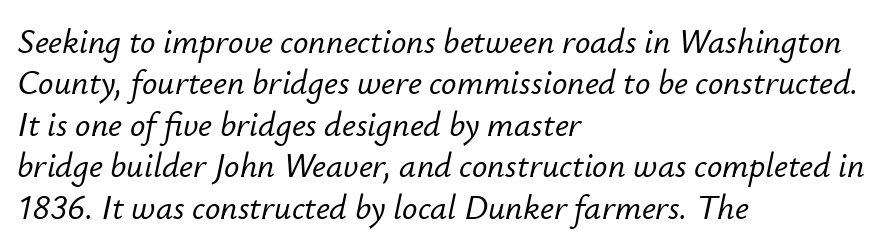
Q: Is the text italic (slanted)? A: Yes, it leans right by about 12 degrees.
Q: Is the text underlined? A: No.
Q: How is the paragraph aligned? A: Left-aligned.
Q: Is the spacing between letters normal or unusually wide? A: Normal.
Q: Width (condensed, normal, or wide)? A: Normal.
Q: Stroke contrast? A: Low.
Q: x-height? A: Small.
Q: Monospaced? A: No.
